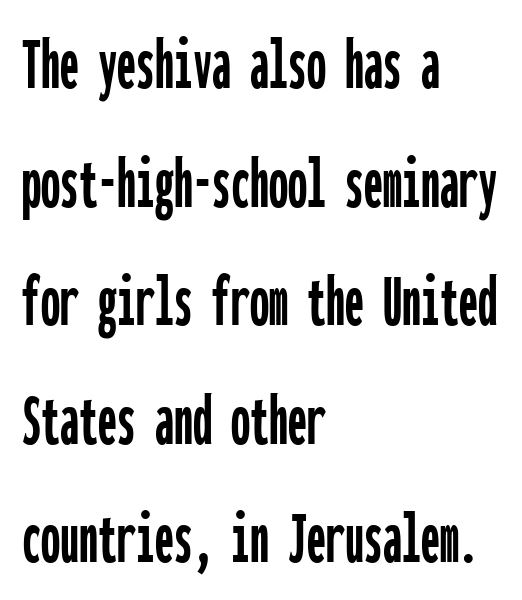
Does the type have serifs? No, each stem ends abruptly. Short and long lines alike share a common starting point at left. Vertically, the passage feels balanced, rows spaced as you'd expect. The passage shown is typed in a monospace face where columns stay perfectly aligned. The passage shown is not underscored anywhere. Tracking value appears to be zero — textbook default spacing.
